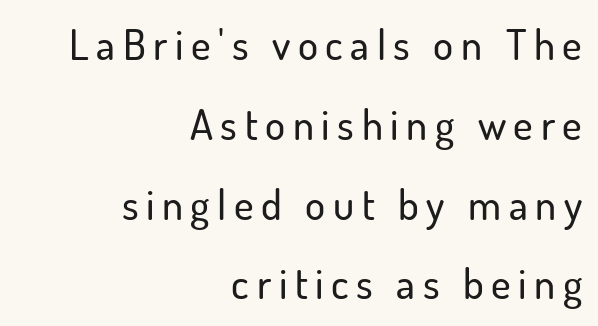
This is the regular roman posture of the typeface. The passage is arranged like a letterhead date or caption credit — flush right. The passage shown is not underscored anywhere. The rendering uses natural spacing where letterforms have individual widths. The vertical gap from one line to the next is large. This sample uses a sans-serif face.
